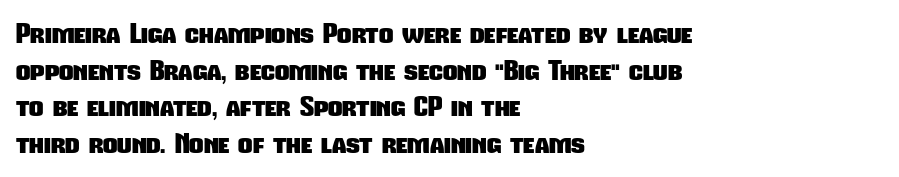
The image shows 28 px heavy, condensed sans-serif type; set left-aligned, normal line spacing (1.31x), normal letter spacing, not underlined; low stroke contrast and a medium x-height.
